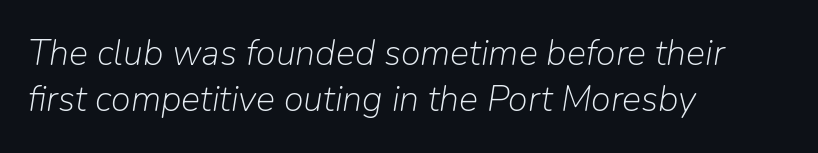
Rule under the text: the space is simply empty. This sample has the flowing, uneven cadence of proportional lettering. Line beginnings align vertically; line endings do not. The passage shown is not bold in any degree. Italic? Definitely — the glyphs are oblique.
